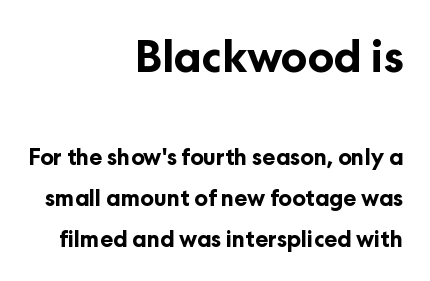
The image shows 43 px bold sans-serif type, upright; set right-aligned, line spacing 1.87x, normal letter spacing, not underlined; the first (top) block is 1.95x larger; low stroke contrast and a medium x-height.
